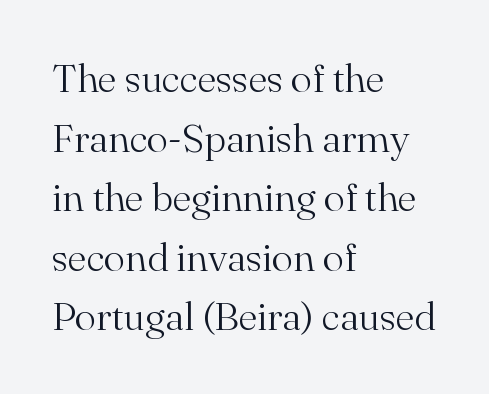
Q: Is the text bold? A: No.
Q: Is the text italic (slanted)? A: No, it is upright.
Q: Is the typeface a serif or a sans-serif typeface? A: Serif.
Q: Is the text underlined? A: No.
Q: How is the paragraph aligned? A: Left-aligned.
Q: Is the spacing between letters normal or unusually wide? A: Normal.
Q: Is the spacing between lines tight, normal or loose? A: Normal.
Q: Width (condensed, normal, or wide)? A: Normal.
Q: Stroke contrast? A: Medium.
Q: x-height? A: Small.
Q: Monospaced? A: No.
